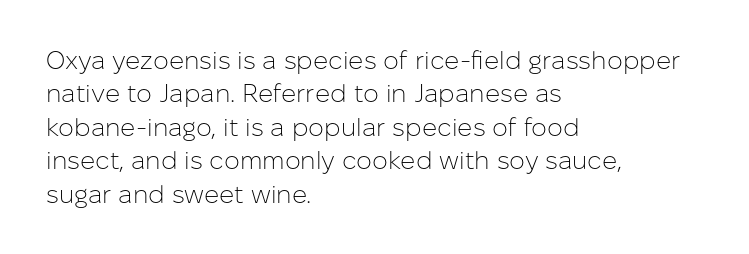
Q: Is the text bold? A: No.
Q: Is the text italic (slanted)? A: No, it is upright.
Q: Is the text underlined? A: No.
Q: How is the paragraph aligned? A: Left-aligned.
Q: Is the spacing between letters normal or unusually wide? A: Normal.
Q: Is the spacing between lines tight, normal or loose? A: Normal.
